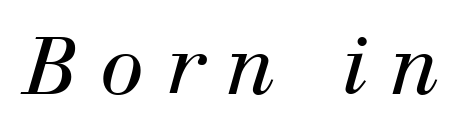
If you drew a line through each stem, it would be angled. What kind of face is this? One with serifs. Character widths vary here, with narrow letters taking less room than wide ones. A light-to-regular cut is what we see here. Bare-footed words on every line. The tracking reads as deliberately expanded to a designer's eye.
